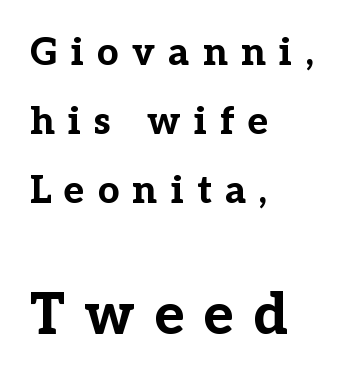
The image shows 57 px bold serif type, upright; set left-aligned, line spacing 1.81x, unusually wide letter spacing (+0.35 em), not underlined; the second (bottom) block is 1.5x larger; low stroke contrast and a medium x-height.
